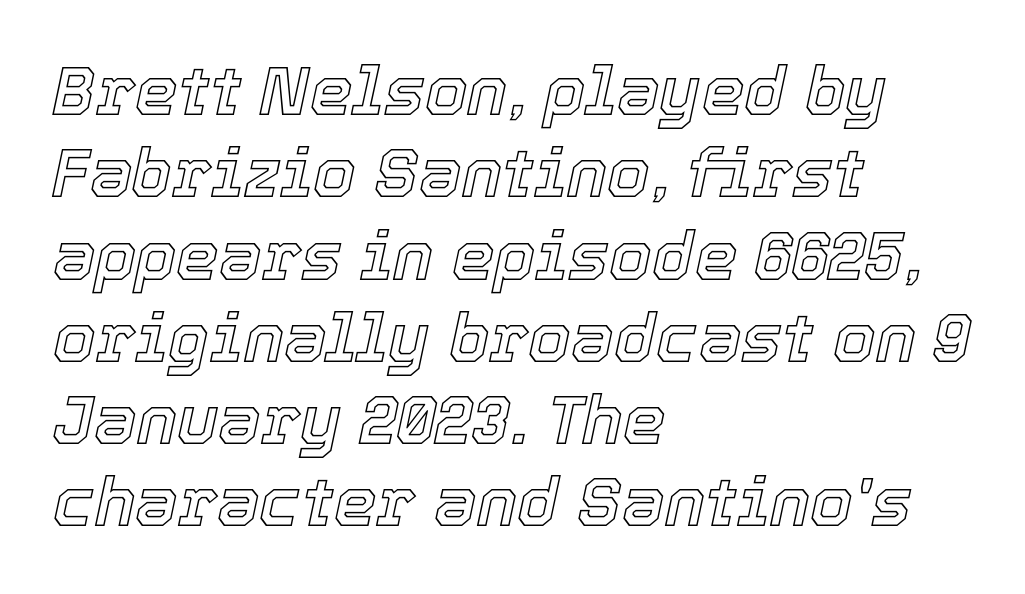
The image shows 68 px text type, italic (leaning right); set left-aligned, line spacing 1.21x, normal letter spacing, not underlined; a medium x-height.
